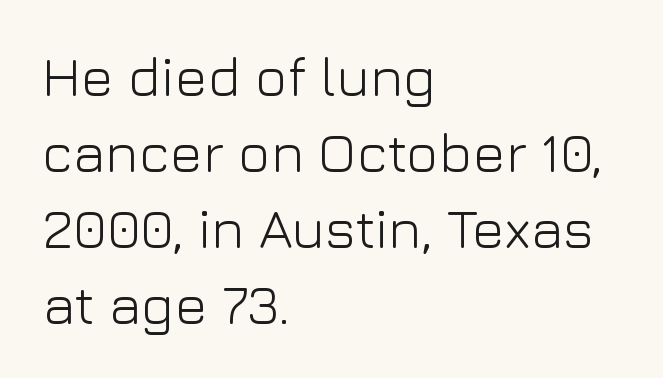
The image shows 55 px light sans-serif type, upright; set left-aligned, normal line spacing (1.38x), normal letter spacing, not underlined; low stroke contrast and a medium x-height.
